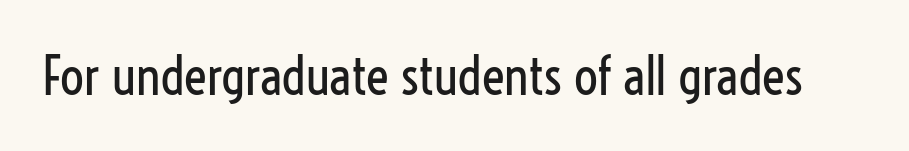
The image shows 53 px regular-weight, condensed sans-serif type, upright; set normal letter spacing, not underlined; low stroke contrast and a medium x-height.
